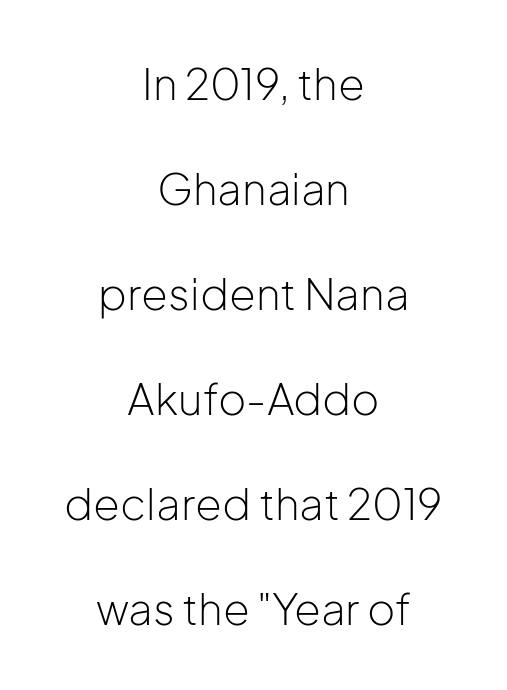
{"serif": "no", "italic": "no", "bold": "no", "weight": "light", "width": "normal", "stroke_contrast": "low", "x_height": "medium", "monospaced": "no", "underline": "no", "align": "center", "line_spacing": "loose", "line_spacing_ratio": 2.44, "letter_spacing": "normal", "letter_spacing_em": 0.0, "glyph_px": 43}
